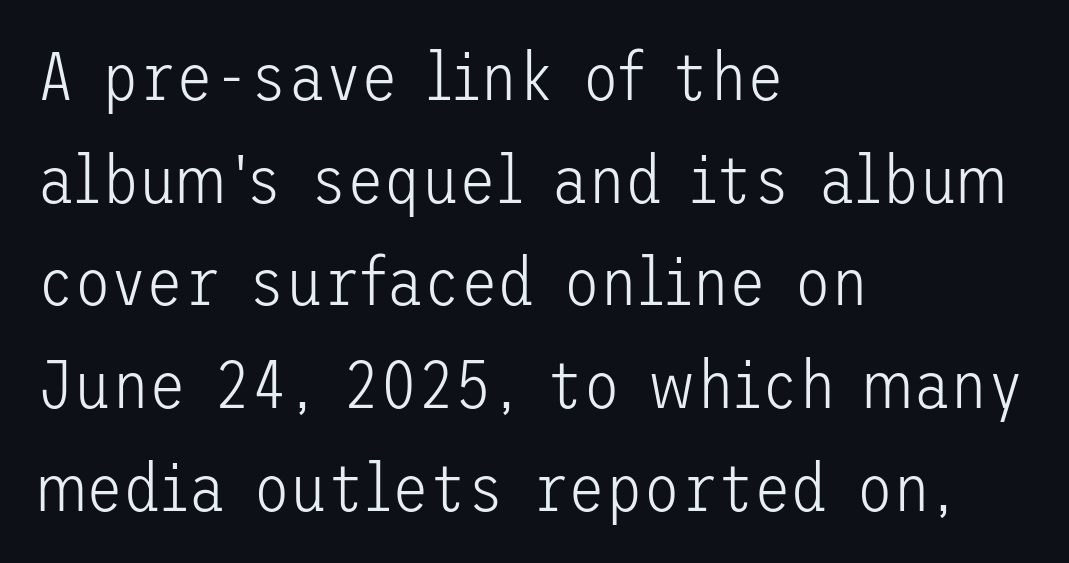
The strip under each line holds only bare page. Short and long lines alike share a common starting point at left. Is there much room between lines? A standard amount, neither cramped nor airy. Each stroke keeps to a modest, everyday thickness or less. The font's upright variant was chosen for this text. Observe the absence of serifs on each vertical stroke in this sample.
